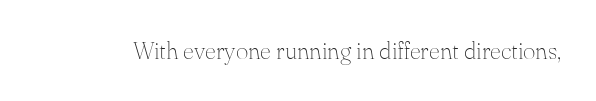
{"italic": "no", "bold": "no", "underline": "no", "letter_spacing": "normal", "letter_spacing_em": 0.0, "glyph_px": 24}
